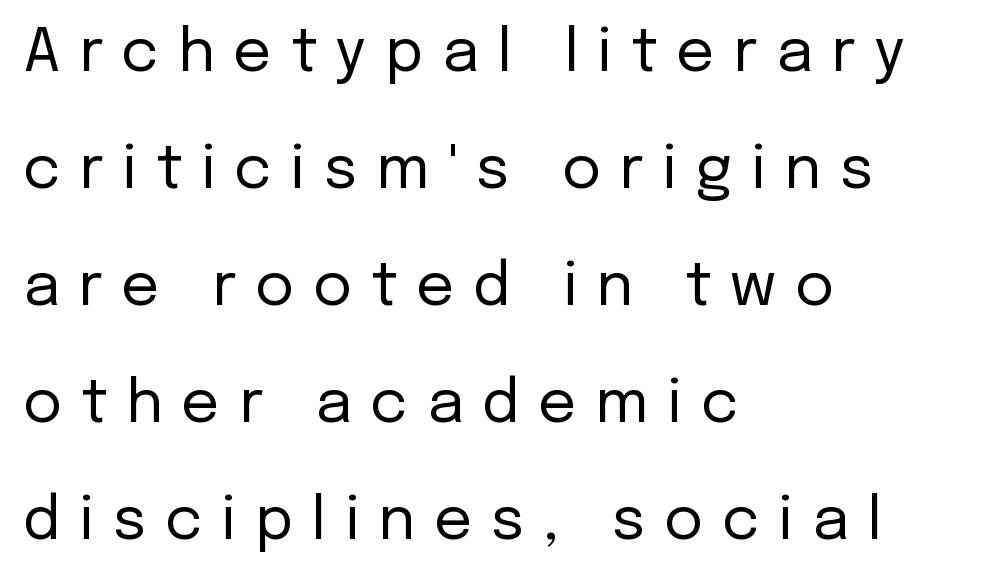
Varying glyph widths throughout — classic text-font behaviour. The passage is arranged the way most books set body copy — flush left. Quick note: interline space is abundant. The face looks like a standard text weight, possibly lighter.
